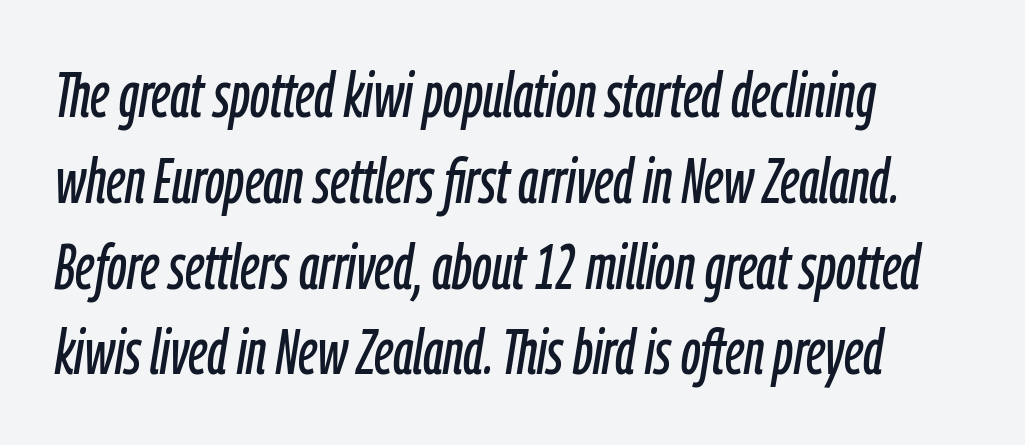
Layout note: lines flush left. Italic: yes, the glyphs are oblique. This sample has the flowing, uneven cadence of proportional lettering. The foot of each line stays bare and open. Does the leading feel generous? No, just average.
